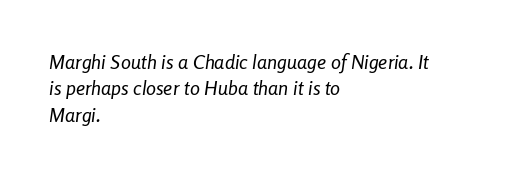
{"italic": "yes", "lean": "right", "slant_degrees": 8, "bold": "no", "underline": "no", "align": "left", "line_spacing": "normal", "line_spacing_ratio": 1.32, "letter_spacing": "normal", "letter_spacing_em": 0.0, "glyph_px": 20}
